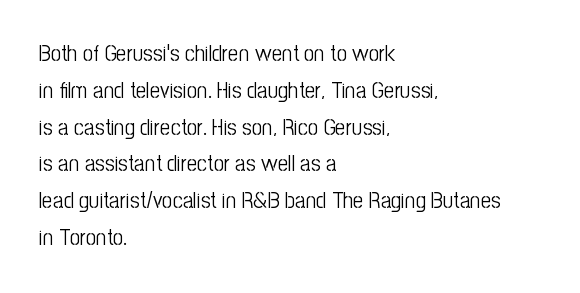
Q: Is the text bold? A: No.
Q: Is the text italic (slanted)? A: No, it is upright.
Q: Is the text underlined? A: No.
Q: How is the paragraph aligned? A: Left-aligned.
Q: Is the spacing between letters normal or unusually wide? A: Normal.
Q: Is the spacing between lines tight, normal or loose? A: Normal.
